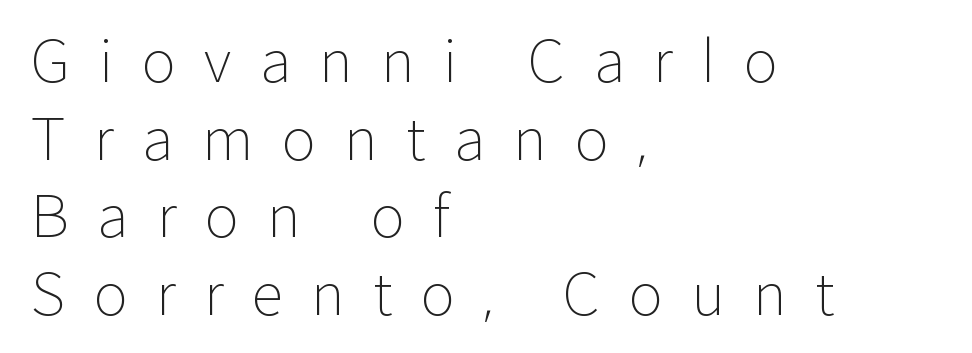
The image shows 58 px light sans-serif type, upright; set left-aligned, normal line spacing (1.34x), unusually wide letter spacing (+0.49 em), not underlined; low stroke contrast and a medium x-height.
